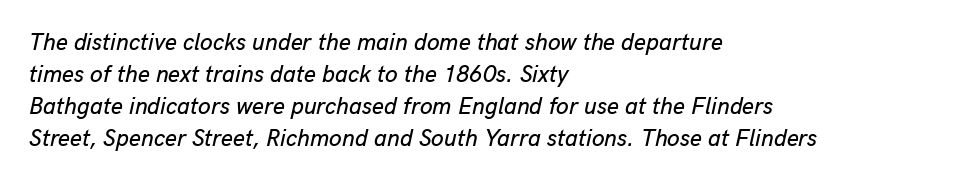
The image shows 23 px text type, italic (leaning right); set left-aligned, normal line spacing (1.39x), normal letter spacing, not underlined.
